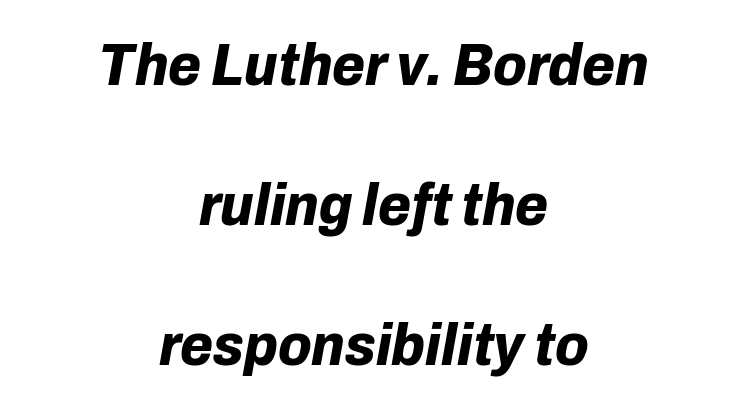
The image shows 60 px bold type, italic (leaning right); set centered, loose line spacing (2.33x), normal letter spacing, not underlined; low stroke contrast and a medium x-height.
